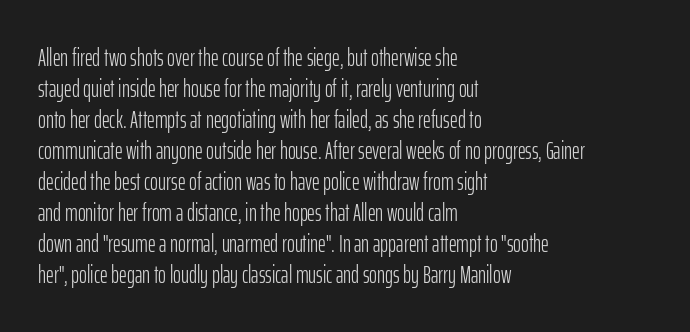
The image shows 24 px text type, upright; set left-aligned, normal line spacing (1.29x), normal letter spacing, not underlined.
